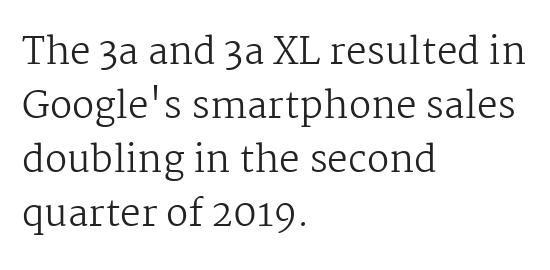
Is this a sans? No — the strokes have serifs. Caption: multi-line text, flush left, ragged right. Is this a fixed-width face? No — the glyphs have proportional, varying widths. Clear beneath every line of the passage. The tracking reads as untouched default to a designer's eye.
